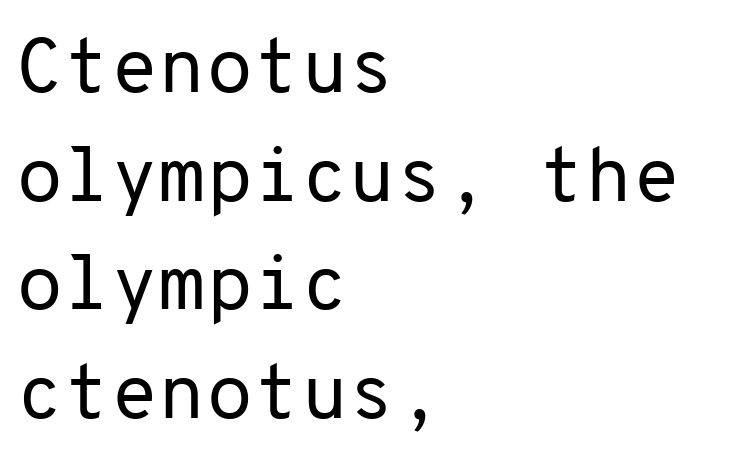
Weight class: somewhere from thin through regular. The strip under each line holds only bare page. The letters stand upright; this is a roman face. Fixed-width glyphs throughout — classic coding-font behaviour.
